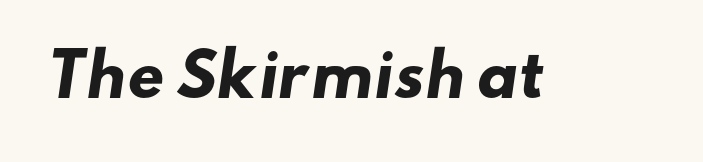
Q: Is the text bold? A: Yes.
Q: Is the typeface a serif or a sans-serif typeface? A: Sans-serif.
Q: Is the text underlined? A: No.
Q: Is the spacing between letters normal or unusually wide? A: Normal.
Q: Width (condensed, normal, or wide)? A: Wide.
Q: Stroke contrast? A: Low.
Q: x-height? A: Small.
Q: Monospaced? A: No.
